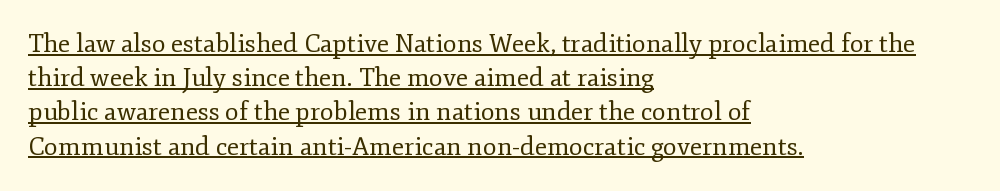
Q: Is the text bold? A: No.
Q: Is the text italic (slanted)? A: No, it is upright.
Q: Is the text underlined? A: Yes.
Q: How is the paragraph aligned? A: Left-aligned.
Q: Is the spacing between letters normal or unusually wide? A: Normal.
Q: Is the spacing between lines tight, normal or loose? A: Normal.
